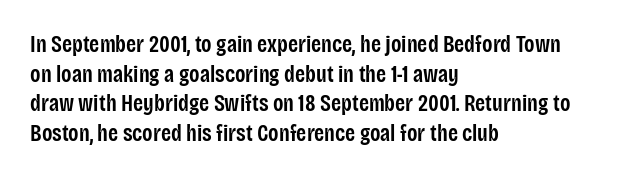
{"italic": "no", "bold": "semi", "underline": "no", "align": "left", "line_spacing": "normal", "line_spacing_ratio": 1.29, "letter_spacing": "normal", "letter_spacing_em": 0.0, "glyph_px": 23}
